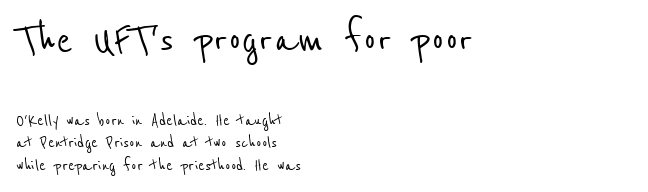
The passage shown is typed in a proportional face where columns would drift. You could barely slide anything between these rows. Left-aligned paragraph, ragged on the right. Descenders are the only things crossing below the line. Caption: upper text group enlarged, lower text group reduced.
